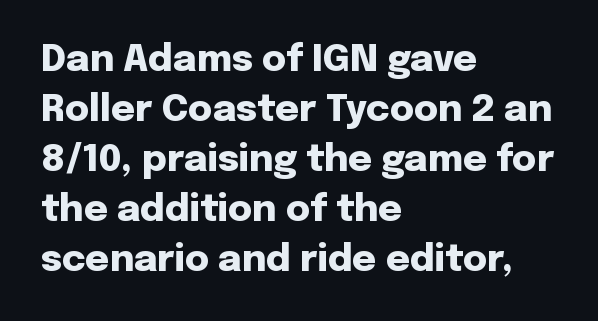
{"serif": "no", "italic": "no", "bold": "yes", "weight": "heavy", "width": "normal", "stroke_contrast": "low", "x_height": "medium", "monospaced": "no", "underline": "no", "align": "left", "line_spacing": "normal", "line_spacing_ratio": 1.35, "letter_spacing": "normal", "letter_spacing_em": 0.0, "glyph_px": 37}
